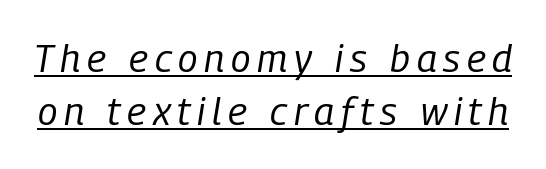
{"italic": "yes", "lean": "right", "slant_degrees": 9, "bold": "no", "weight": "regular", "width": "condensed", "stroke_contrast": "low", "x_height": "medium", "monospaced": "no", "underline": "yes", "line_spacing": "normal", "line_spacing_ratio": 1.36, "glyph_px": 39}
